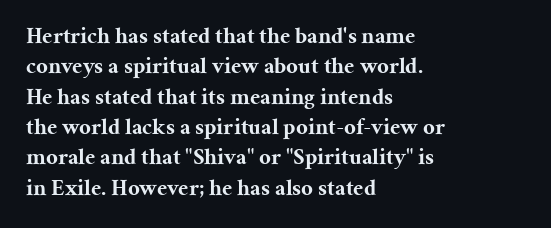
{"italic": "no", "bold": "yes", "underline": "no", "align": "left", "line_spacing": "normal", "line_spacing_ratio": 1.32, "letter_spacing": "normal", "letter_spacing_em": 0.0, "glyph_px": 23}
